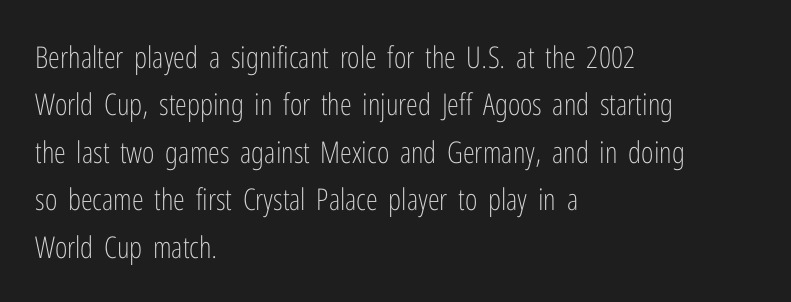
The image shows 30 px light, condensed sans-serif type, upright; set left-aligned, normal line spacing (1.58x), normal letter spacing, not underlined; low stroke contrast and a medium x-height.
